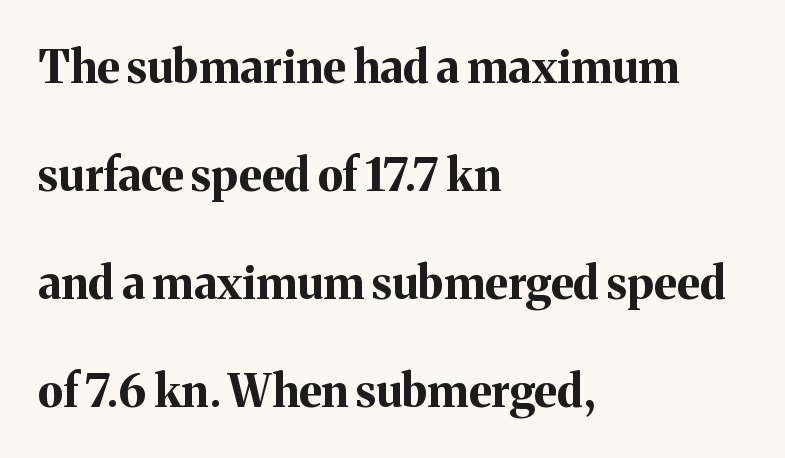
Q: Is the text bold? A: Yes.
Q: Is the text italic (slanted)? A: No, it is upright.
Q: Is the typeface a serif or a sans-serif typeface? A: Serif.
Q: Is the text underlined? A: No.
Q: How is the paragraph aligned? A: Left-aligned.
Q: Is the spacing between letters normal or unusually wide? A: Normal.
Q: Is the spacing between lines tight, normal or loose? A: Loose.
Q: Width (condensed, normal, or wide)? A: Normal.
Q: Stroke contrast? A: Medium.
Q: x-height? A: Medium.
Q: Monospaced? A: No.
